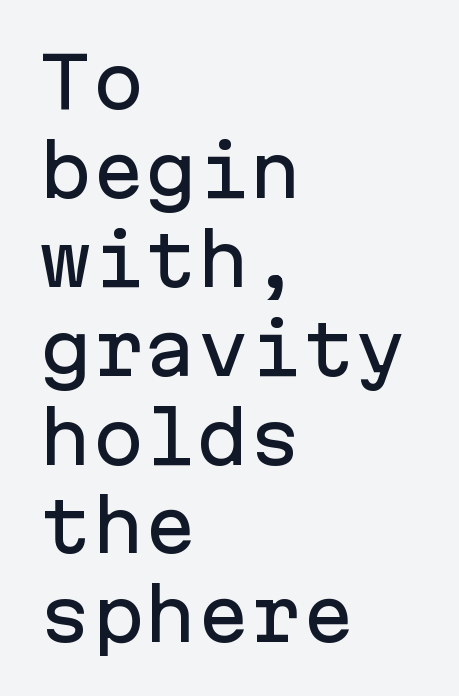
{"serif": "no", "italic": "no", "width": "normal", "stroke_contrast": "low", "x_height": "medium", "monospaced": "yes", "underline": "no", "align": "left", "line_spacing": "normal", "line_spacing_ratio": 1.27, "letter_spacing": "normal", "letter_spacing_em": 0.0, "glyph_px": 70}
